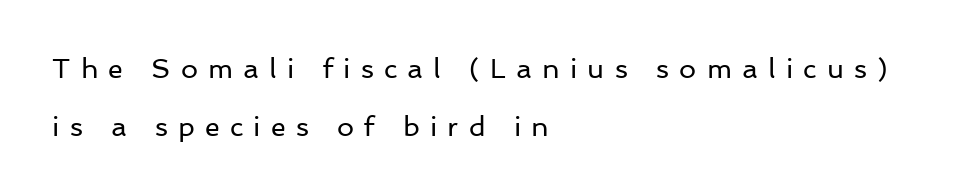
Visually the block forms a straight wall on the left and a jagged coastline on the right. Posture: vertical. Does the leading feel generous? Absolutely, it's lavish. A quiet, ordinary-to-light weight characterises the typeface. Each word looks stretched out because of the extra space between its letters.
